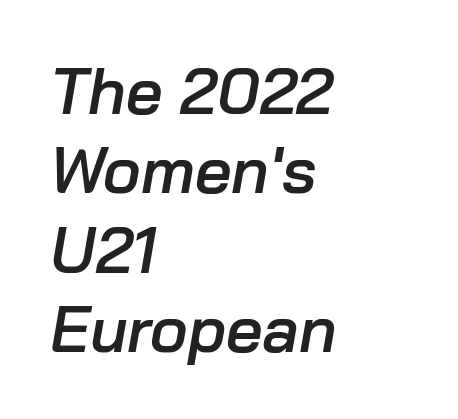
Underline: absent. The whole block is typeset with a tilt. Casual observation: everything's shoved over to the left. This sample uses plain, unmodified letter spacing.
